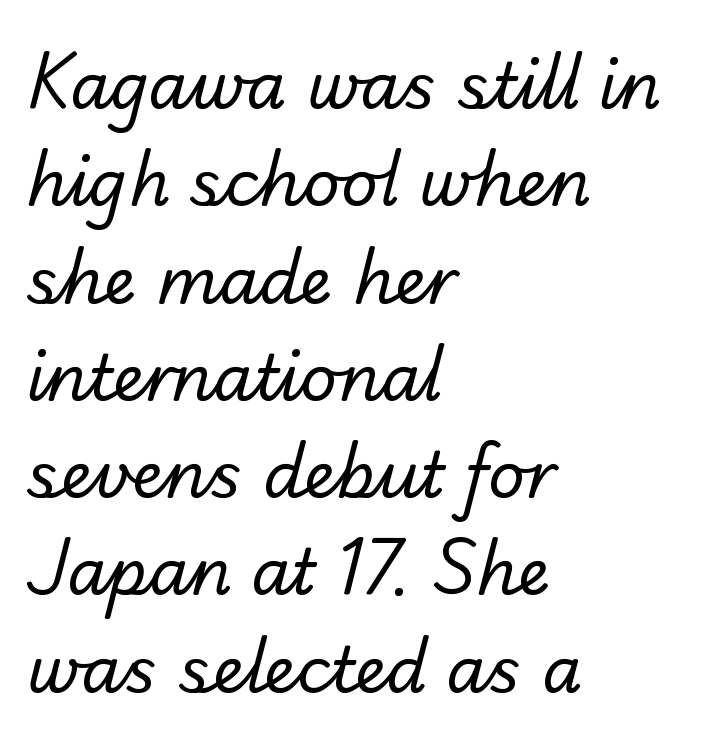
{"serif": "no", "bold": "no", "weight": "regular", "width": "normal", "stroke_contrast": "low", "x_height": "small", "monospaced": "no", "underline": "no", "align": "left", "line_spacing": "normal", "line_spacing_ratio": 1.52, "letter_spacing": "normal", "letter_spacing_em": 0.0, "glyph_px": 64}
